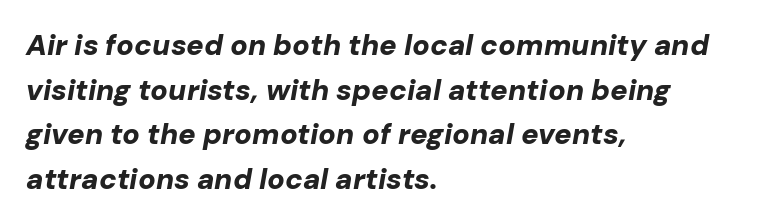
Q: Is the text bold? A: Yes.
Q: Is the text italic (slanted)? A: Yes, it leans right by about 10 degrees.
Q: Is the text underlined? A: No.
Q: How is the paragraph aligned? A: Left-aligned.
Q: Is the spacing between letters normal or unusually wide? A: Normal.
Q: Is the spacing between lines tight, normal or loose? A: Normal.
Q: Width (condensed, normal, or wide)? A: Normal.
Q: Stroke contrast? A: Low.
Q: x-height? A: Medium.
Q: Monospaced? A: No.
